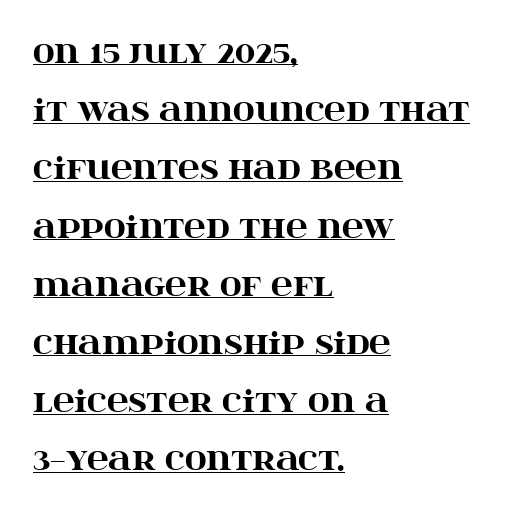
Q: Is the text bold? A: Yes.
Q: Is the text italic (slanted)? A: No, it is upright.
Q: Is the typeface a serif or a sans-serif typeface? A: Serif.
Q: Is the text underlined? A: Yes.
Q: How is the paragraph aligned? A: Left-aligned.
Q: Is the spacing between letters normal or unusually wide? A: Normal.
Q: Is the spacing between lines tight, normal or loose? A: Loose.
Q: Width (condensed, normal, or wide)? A: Wide.
Q: Stroke contrast? A: High.
Q: x-height? A: Large.
Q: Monospaced? A: No.
